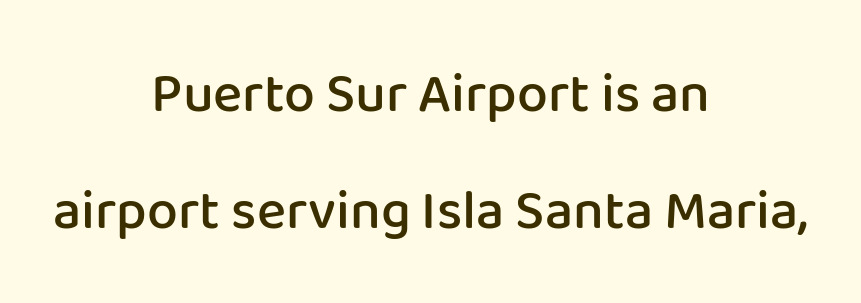
Q: Is the text bold? A: Semi-bold.
Q: Is the text italic (slanted)? A: No, it is upright.
Q: Is the typeface a serif or a sans-serif typeface? A: Sans-serif.
Q: Is the text underlined? A: No.
Q: How is the paragraph aligned? A: Centered.
Q: Is the spacing between letters normal or unusually wide? A: Normal.
Q: Is the spacing between lines tight, normal or loose? A: Loose.
Q: Width (condensed, normal, or wide)? A: Normal.
Q: Stroke contrast? A: Low.
Q: x-height? A: Medium.
Q: Monospaced? A: No.
